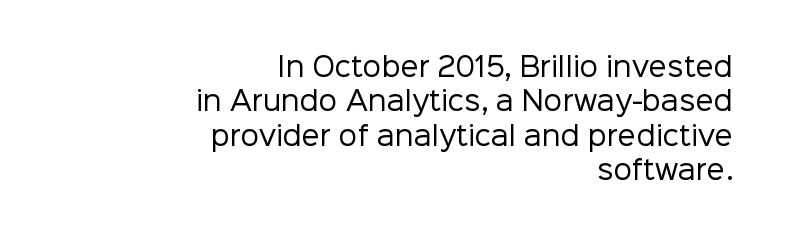
Q: Is the text bold? A: No.
Q: Is the text italic (slanted)? A: No, it is upright.
Q: Is the text underlined? A: No.
Q: How is the paragraph aligned? A: Right-aligned.
Q: Is the spacing between letters normal or unusually wide? A: Normal.
Q: Is the spacing between lines tight, normal or loose? A: Normal.
